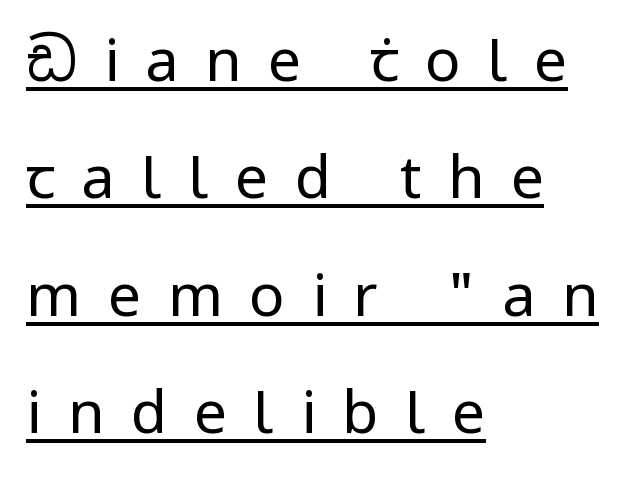
Q: Is the text bold? A: No.
Q: Is the text italic (slanted)? A: No, it is upright.
Q: Is the typeface a serif or a sans-serif typeface? A: Sans-serif.
Q: Is the text underlined? A: Yes.
Q: How is the paragraph aligned? A: Left-aligned.
Q: Is the spacing between letters normal or unusually wide? A: Unusually wide.
Q: Is the spacing between lines tight, normal or loose? A: Loose.
Q: Width (condensed, normal, or wide)? A: Normal.
Q: Stroke contrast? A: Low.
Q: x-height? A: Medium.
Q: Monospaced? A: No.
